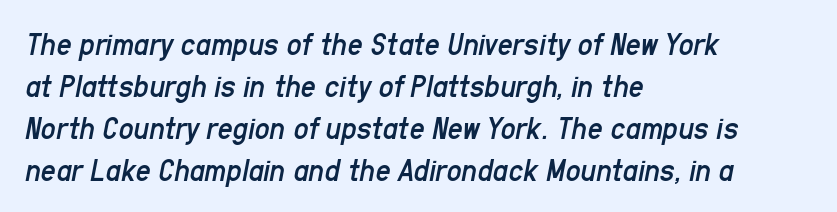
{"italic": "yes", "lean": "right", "slant_degrees": 11, "bold": "no", "weight": "regular", "width": "condensed", "stroke_contrast": "low", "x_height": "medium", "monospaced": "no", "underline": "no", "align": "left", "line_spacing": "normal", "line_spacing_ratio": 1.27, "letter_spacing": "normal", "letter_spacing_em": 0.0, "glyph_px": 33}
